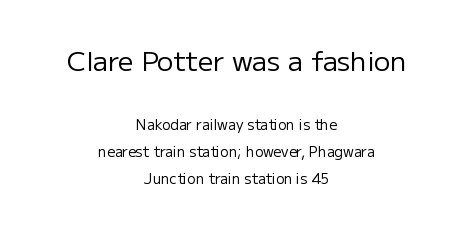
Q: Is the text bold? A: No.
Q: Is the text italic (slanted)? A: No, it is upright.
Q: Is the text underlined? A: No.
Q: How is the paragraph aligned? A: Centered.
Q: Is the spacing between letters normal or unusually wide? A: Normal.
Q: Is the spacing between lines tight, normal or loose? A: Loose.
Q: Which block of text is set in a larger size, the first (top) or the second (bottom)? A: The first (top) one.
